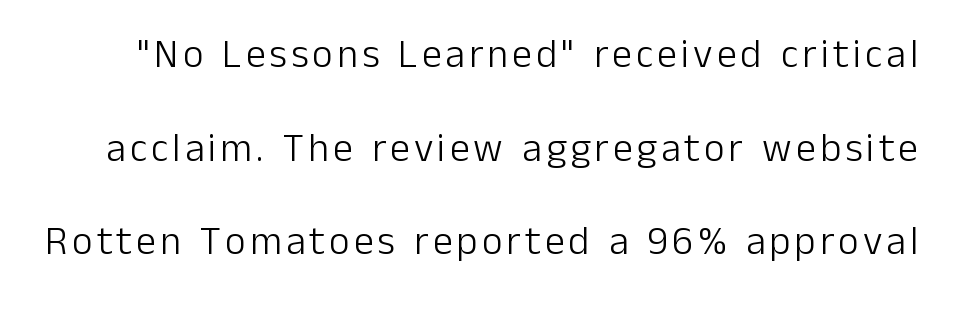
Is this a fixed-width face? No — the glyphs have proportional, varying widths. These lines are composed in type without serifs. Is this a heavy cut? Hardly; it is regular or lighter. Notice how the stems are strictly vertical — no italics here. Honestly, there is no underline to notice here at all.
